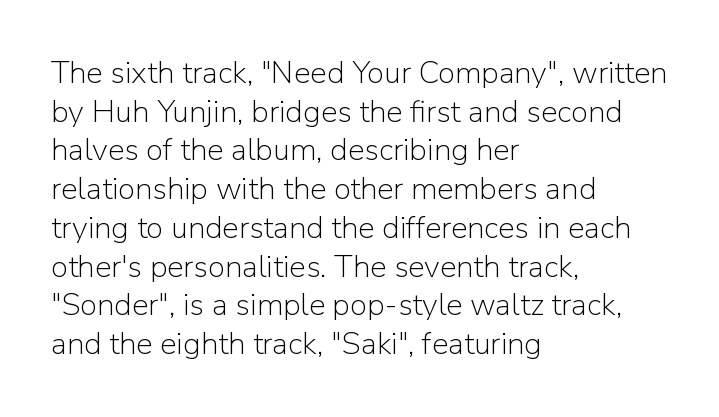
{"serif": "no", "italic": "no", "bold": "no", "weight": "light", "width": "normal", "stroke_contrast": "low", "x_height": "medium", "monospaced": "no", "underline": "no", "align": "left", "line_spacing": "normal", "line_spacing_ratio": 1.25, "letter_spacing": "normal", "letter_spacing_em": 0.0, "glyph_px": 31}
